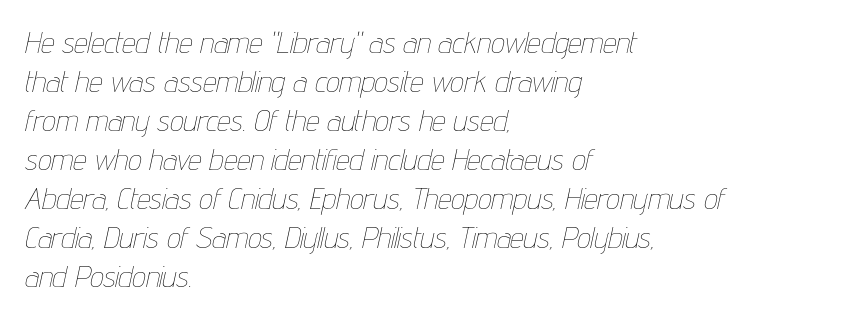
{"italic": "yes", "lean": "right", "slant_degrees": 12, "bold": "no", "weight": "thin", "width": "condensed", "stroke_contrast": "low", "x_height": "medium", "monospaced": "no", "underline": "no", "align": "left", "line_spacing": "normal", "line_spacing_ratio": 1.3, "letter_spacing": "normal", "letter_spacing_em": 0.0, "glyph_px": 30}
